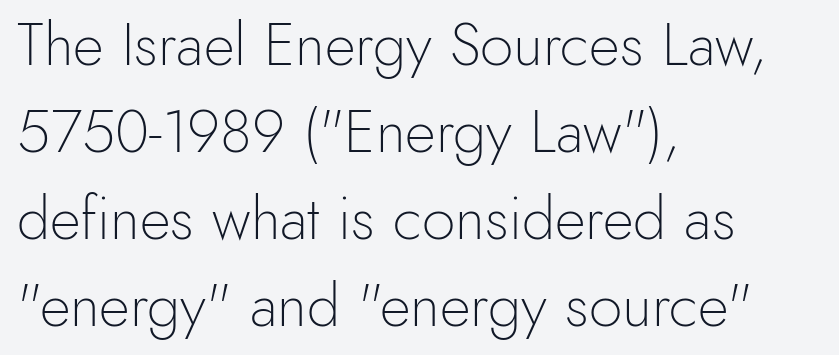
The image shows 60 px light sans-serif type, upright; set left-aligned, normal line spacing (1.45x), normal letter spacing, not underlined; a small x-height.
